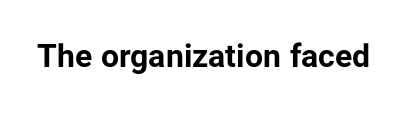
Q: Is the text bold? A: Yes.
Q: Is the text italic (slanted)? A: No, it is upright.
Q: Is the typeface a serif or a sans-serif typeface? A: Sans-serif.
Q: Is the text underlined? A: No.
Q: Is the spacing between letters normal or unusually wide? A: Normal.
Q: Width (condensed, normal, or wide)? A: Normal.
Q: Stroke contrast? A: Low.
Q: x-height? A: Medium.
Q: Monospaced? A: No.
